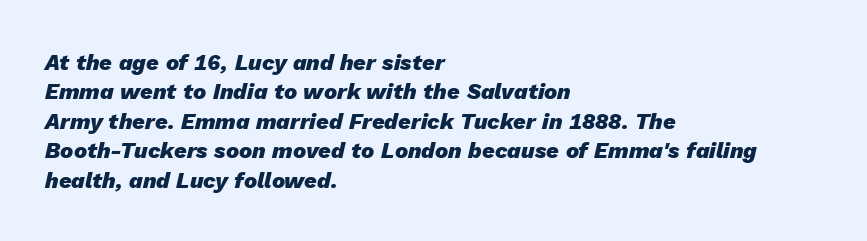
{"italic": "yes", "lean": "right", "slant_degrees": 13, "bold": "yes", "underline": "no", "align": "left", "line_spacing": "normal", "line_spacing_ratio": 1.34, "letter_spacing": "normal", "letter_spacing_em": 0.0, "glyph_px": 22}
